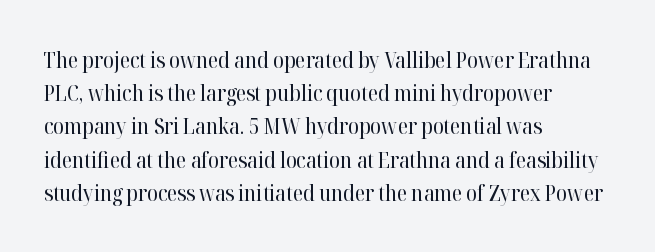
Q: Is the text bold? A: No.
Q: Is the text italic (slanted)? A: No, it is upright.
Q: Is the text underlined? A: No.
Q: How is the paragraph aligned? A: Left-aligned.
Q: Is the spacing between letters normal or unusually wide? A: Normal.
Q: Is the spacing between lines tight, normal or loose? A: Normal.
